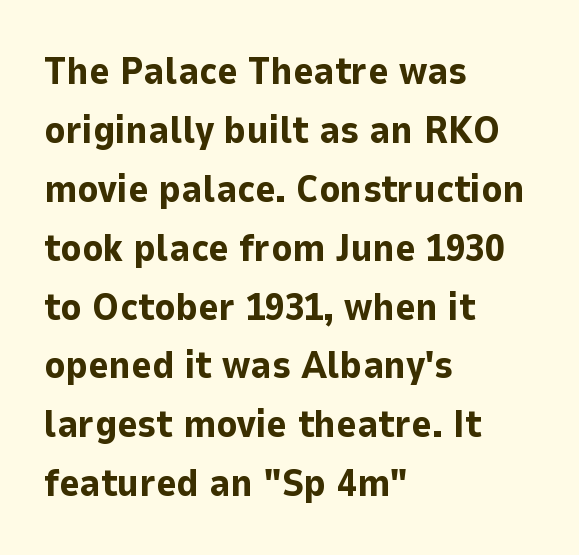
Q: Is the text bold? A: Yes.
Q: Is the text italic (slanted)? A: No, it is upright.
Q: Is the typeface a serif or a sans-serif typeface? A: Sans-serif.
Q: Is the text underlined? A: No.
Q: How is the paragraph aligned? A: Left-aligned.
Q: Is the spacing between letters normal or unusually wide? A: Normal.
Q: Is the spacing between lines tight, normal or loose? A: Normal.
Q: Width (condensed, normal, or wide)? A: Normal.
Q: Stroke contrast? A: Low.
Q: x-height? A: Medium.
Q: Monospaced? A: No.
